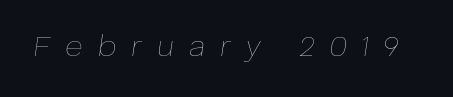
Q: Is the text bold? A: No.
Q: Is the text italic (slanted)? A: Yes, it leans right by about 8 degrees.
Q: Is the text underlined? A: No.
Q: Is the spacing between letters normal or unusually wide? A: Unusually wide.
Q: Width (condensed, normal, or wide)? A: Normal.
Q: Stroke contrast? A: Low.
Q: x-height? A: Medium.
Q: Monospaced? A: No.
